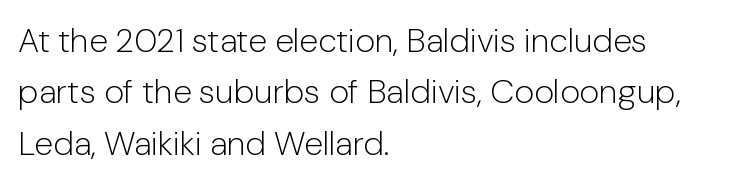
Q: Is the text bold? A: No.
Q: Is the text italic (slanted)? A: No, it is upright.
Q: Is the typeface a serif or a sans-serif typeface? A: Sans-serif.
Q: Is the text underlined? A: No.
Q: How is the paragraph aligned? A: Left-aligned.
Q: Is the spacing between letters normal or unusually wide? A: Normal.
Q: Is the spacing between lines tight, normal or loose? A: Normal.
Q: Width (condensed, normal, or wide)? A: Normal.
Q: Stroke contrast? A: Low.
Q: x-height? A: Medium.
Q: Monospaced? A: No.
